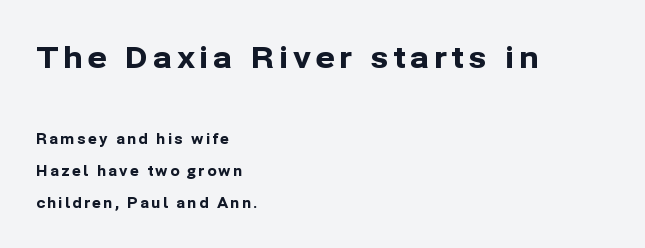
{"serif": "no", "italic": "no", "bold": "yes", "weight": "bold", "width": "normal", "stroke_contrast": "low", "x_height": "medium", "monospaced": "no", "underline": "no", "align": "left", "line_spacing": "loose", "line_spacing_ratio": 2.29, "larger_block": "first", "size_ratio": 2.14, "glyph_px": 30}
